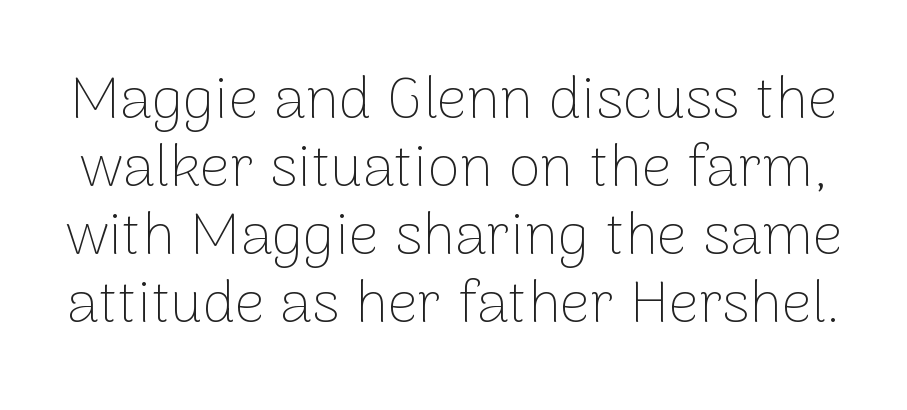
{"serif": "no", "italic": "no", "bold": "no", "weight": "thin", "width": "normal", "stroke_contrast": "low", "x_height": "medium", "monospaced": "no", "underline": "no", "line_spacing": "tight", "line_spacing_ratio": 1.15, "letter_spacing": "normal", "letter_spacing_em": 0.0, "glyph_px": 59}
